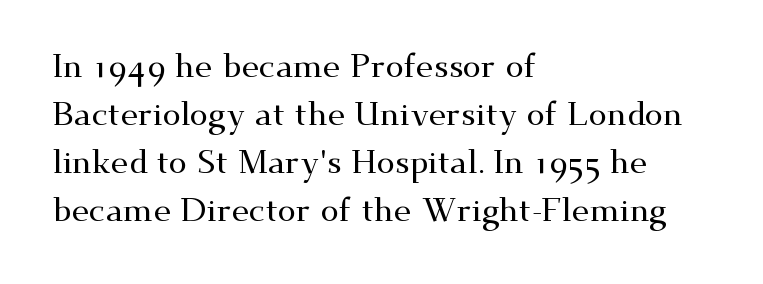
{"serif": "yes", "italic": "no", "width": "wide", "stroke_contrast": "medium", "x_height": "small", "monospaced": "no", "underline": "no", "align": "left", "line_spacing": "normal", "line_spacing_ratio": 1.45, "letter_spacing": "normal", "letter_spacing_em": 0.0, "glyph_px": 33}
